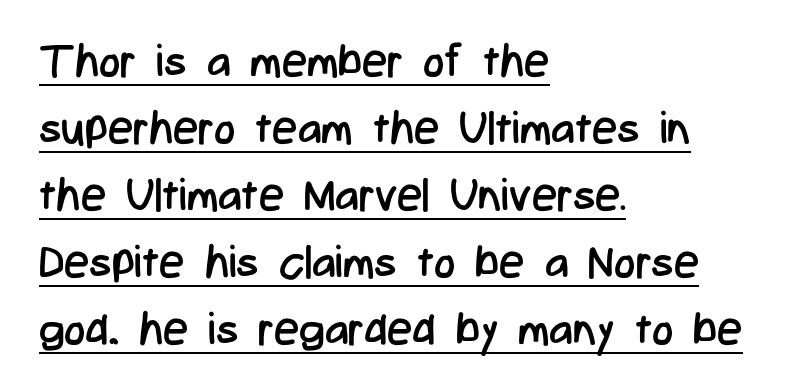
The image shows 45 px regular-weight, condensed sans-serif type, upright; set left-aligned, normal line spacing (1.49x), normal letter spacing, underlined; low stroke contrast and a medium x-height.
